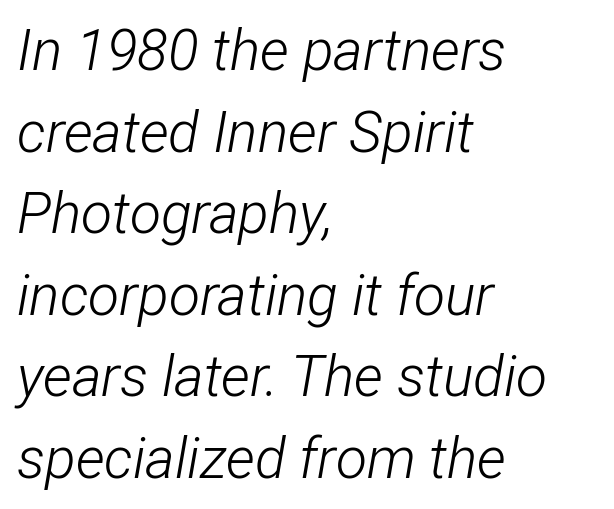
All the whitespace from short lines collects on the right. The area under the type is left untouched. Style check: oblique. Vertical stems look standard width or narrower in stroke. Horizontal bands of white between lines are of average thickness. The gaps between neighbouring characters are ordinary and unremarkable.
